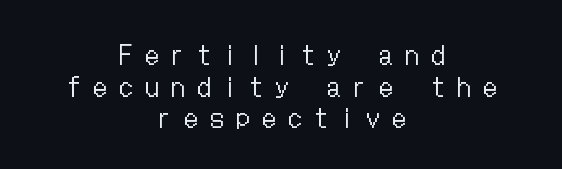
{"italic": "no", "bold": "no", "underline": "no", "align": "center", "line_spacing_ratio": 1.22, "letter_spacing": "wide", "letter_spacing_em": 0.5, "glyph_px": 26}
